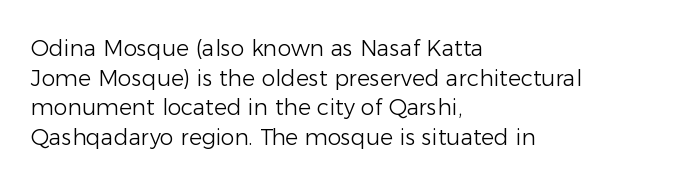
The image shows 22 px text type, upright; set left-aligned, normal line spacing (1.35x), normal letter spacing, not underlined.
